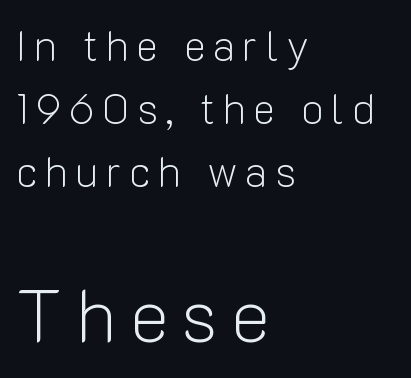
Line beginnings align vertically; line endings do not. The designer went with a sans here, leaving each stem footless. Do the letters lean? They stand straight. A student would notice the bottom passage is typeset larger than what precedes it. Do the characters align in a grid? No, the font is proportional.
